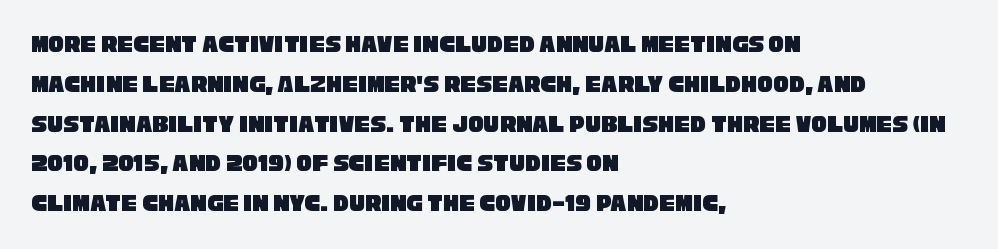
The image shows 26 px text type; set left-aligned, normal line spacing (1.53x), normal letter spacing, not underlined.
